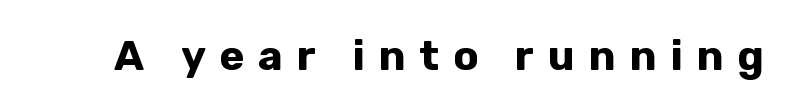
These words are printed bold, with thick strokes throughout. A typesetter would call this proportional, since set widths differ per character. A bare baseline throughout the passage. Honestly, the letter spacing is so wide it's the main thing you notice. You can tell from the bare stems that sans-serif type was used.
